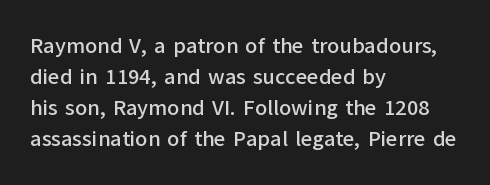
No italicization has been applied; the sample stays upright. The text block is weighted toward the left margin, trailing off unevenly rightward. Each row of text sits above clean, open space. Leading matches the norm, producing a regular column. Nobody touched the tracking dial on this one.
